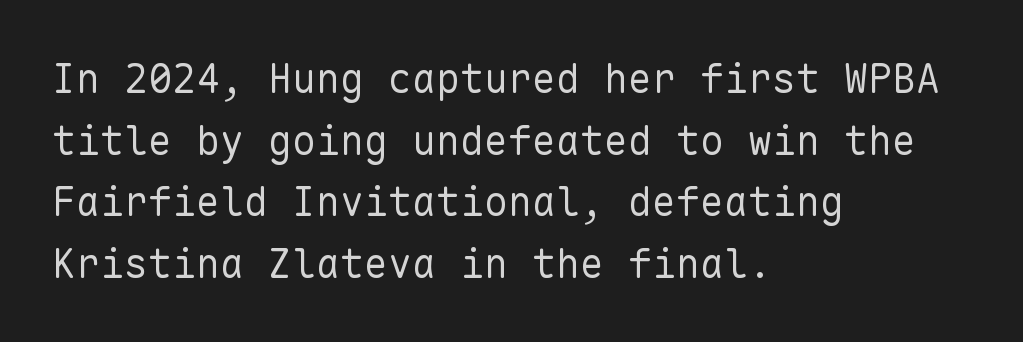
Q: Is the text bold? A: No.
Q: Is the text italic (slanted)? A: No, it is upright.
Q: Is the typeface a serif or a sans-serif typeface? A: Sans-serif.
Q: Is the text underlined? A: No.
Q: How is the paragraph aligned? A: Left-aligned.
Q: Is the spacing between letters normal or unusually wide? A: Normal.
Q: Is the spacing between lines tight, normal or loose? A: Normal.
Q: Width (condensed, normal, or wide)? A: Normal.
Q: Stroke contrast? A: Low.
Q: x-height? A: Medium.
Q: Monospaced? A: Yes.
